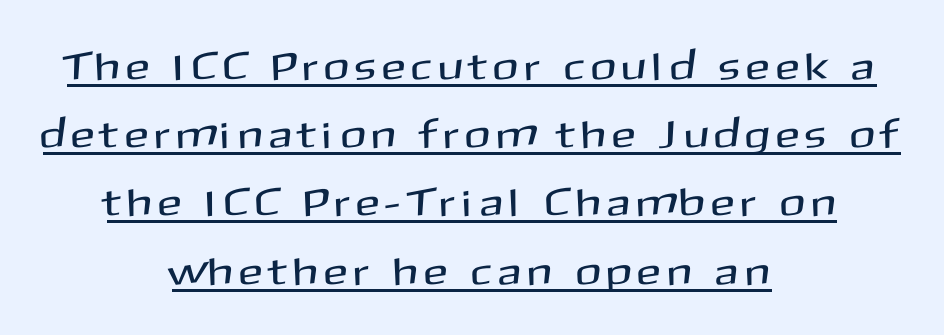
The image shows 39 px sans-serif type, upright; set centered, line spacing 1.75x, unusually wide letter spacing (+0.22 em), underlined; medium stroke contrast and a medium x-height.
